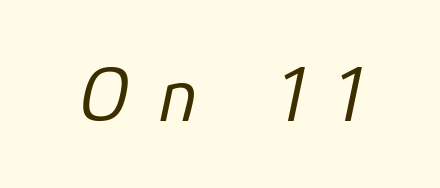
The image shows 79 px regular-weight type, italic (leaning right); set unusually wide letter spacing (+0.39 em), not underlined; low stroke contrast and a medium x-height.
